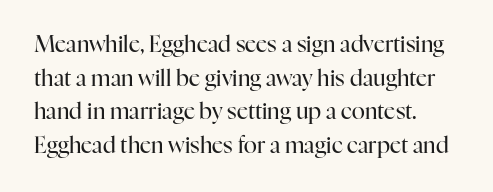
The image shows 22 px text type, upright; set normal line spacing (1.53x), normal letter spacing, not underlined.
